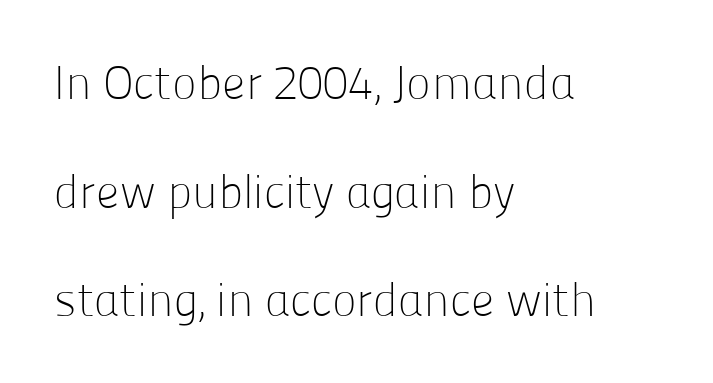
{"serif": "no", "italic": "no", "bold": "no", "weight": "light", "width": "normal", "stroke_contrast": "low", "x_height": "medium", "monospaced": "no", "underline": "no", "align": "left", "line_spacing": "loose", "line_spacing_ratio": 2.31, "letter_spacing": "normal", "letter_spacing_em": 0.0, "glyph_px": 47}
